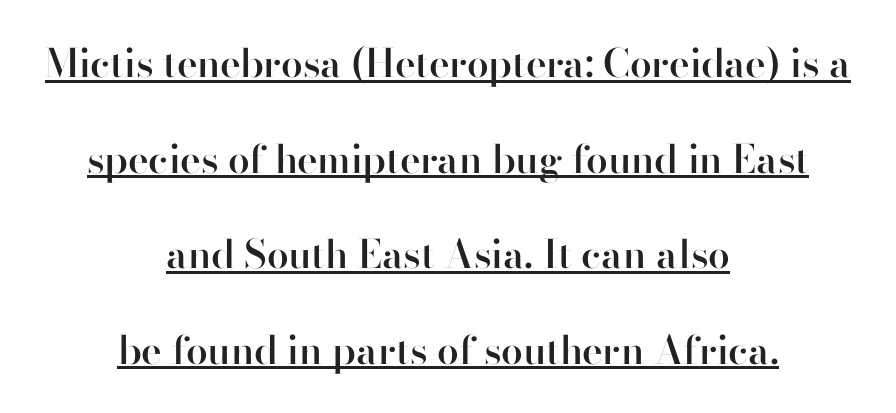
The text block is weighted toward neither margin, spreading evenly from the middle. This is roman type, the default non-slanted kind. Is the letter spacing exaggerated? No — it looks like the ordinary default. Whoever set this chose breathing room over compactness in the vertical rhythm. Think of a printed novel: that variable character pitch is what you see here. The typesetting leans somewhat heavy: a semibold.
